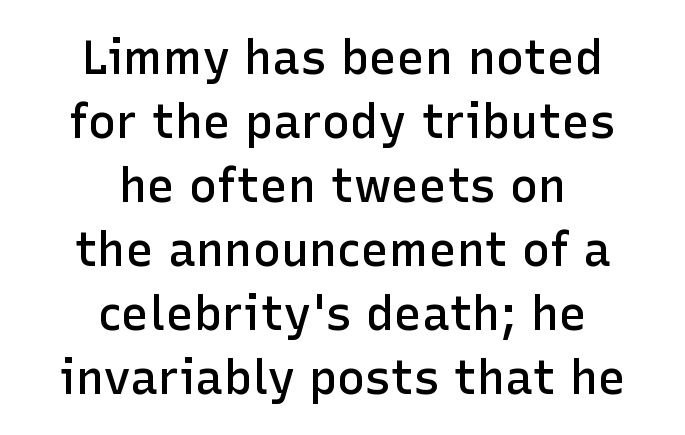
Q: Is the text bold? A: Semi-bold.
Q: Is the text italic (slanted)? A: No, it is upright.
Q: Is the typeface a serif or a sans-serif typeface? A: Sans-serif.
Q: Is the text underlined? A: No.
Q: How is the paragraph aligned? A: Centered.
Q: Is the spacing between letters normal or unusually wide? A: Normal.
Q: Is the spacing between lines tight, normal or loose? A: Normal.
Q: Width (condensed, normal, or wide)? A: Normal.
Q: Stroke contrast? A: Low.
Q: x-height? A: Medium.
Q: Monospaced? A: No.
